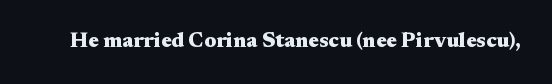
{"italic": "no", "bold": "yes", "underline": "no", "letter_spacing": "normal", "letter_spacing_em": 0.0, "glyph_px": 21}
